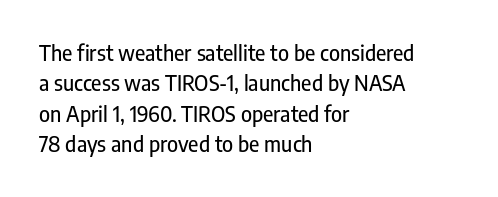
A bare baseline throughout the passage. This rendering uses left alignment, leaving the right contour irregular. Vertical strokes here are truly vertical. Glyph-to-glyph distance matches everyday printed text. If you measured baseline to baseline, you'd find a middling distance.
